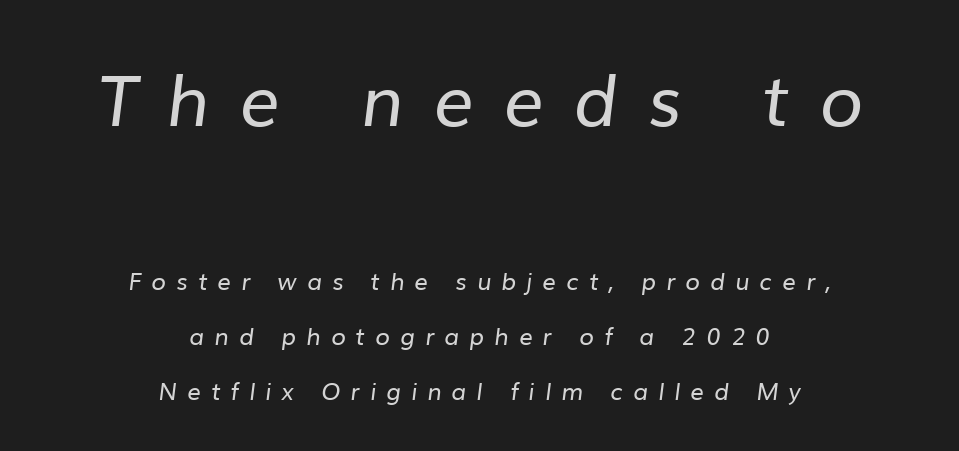
{"serif": "no", "bold": "no", "weight": "regular", "width": "normal", "stroke_contrast": "low", "x_height": "medium", "monospaced": "no", "underline": "no", "align": "center", "line_spacing": "loose", "line_spacing_ratio": 2.29, "letter_spacing": "wide", "letter_spacing_em": 0.42, "larger_block": "first", "size_ratio": 2.96, "glyph_px": 71}
